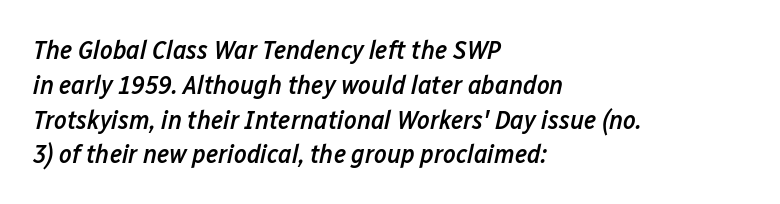
Q: Is the text bold? A: Semi-bold.
Q: Is the text italic (slanted)? A: Yes, it leans right by about 12 degrees.
Q: Is the text underlined? A: No.
Q: How is the paragraph aligned? A: Left-aligned.
Q: Is the spacing between letters normal or unusually wide? A: Normal.
Q: Is the spacing between lines tight, normal or loose? A: Normal.
